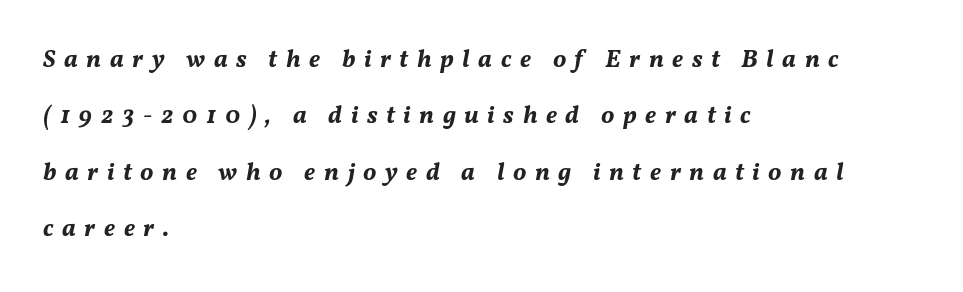
{"italic": "yes", "lean": "right", "slant_degrees": 11, "bold": "yes", "underline": "no", "align": "left", "line_spacing": "loose", "line_spacing_ratio": 2.26, "letter_spacing": "wide", "letter_spacing_em": 0.34, "glyph_px": 25}
